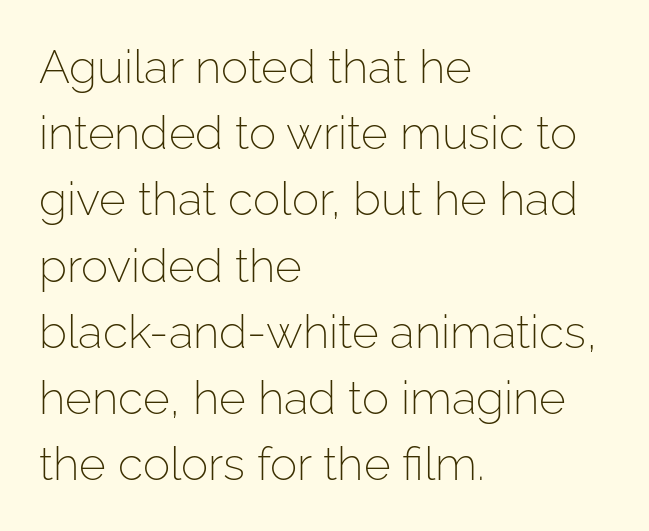
The image shows 46 px light sans-serif type, upright; set left-aligned, normal line spacing (1.44x), normal letter spacing, not underlined; low stroke contrast and a medium x-height.
